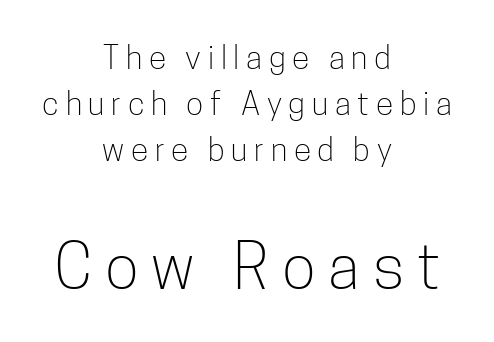
The image shows 63 px light, condensed sans-serif type, upright; set centered, normal line spacing (1.44x), unusually wide letter spacing (+0.21 em), not underlined; the second (bottom) block is 1.97x larger; low stroke contrast and a medium x-height.
